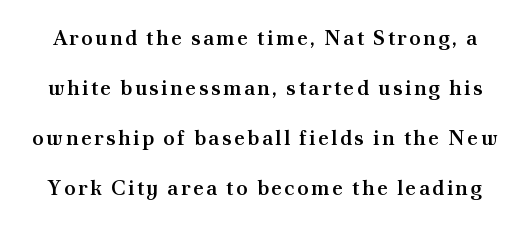
{"italic": "no", "bold": "semi", "underline": "no", "line_spacing": "loose", "line_spacing_ratio": 2.38, "glyph_px": 21}
